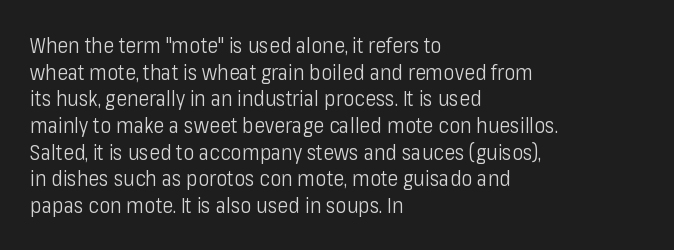
Q: Is the text bold? A: No.
Q: Is the text italic (slanted)? A: No, it is upright.
Q: Is the text underlined? A: No.
Q: How is the paragraph aligned? A: Left-aligned.
Q: Is the spacing between letters normal or unusually wide? A: Normal.
Q: Is the spacing between lines tight, normal or loose? A: Normal.
